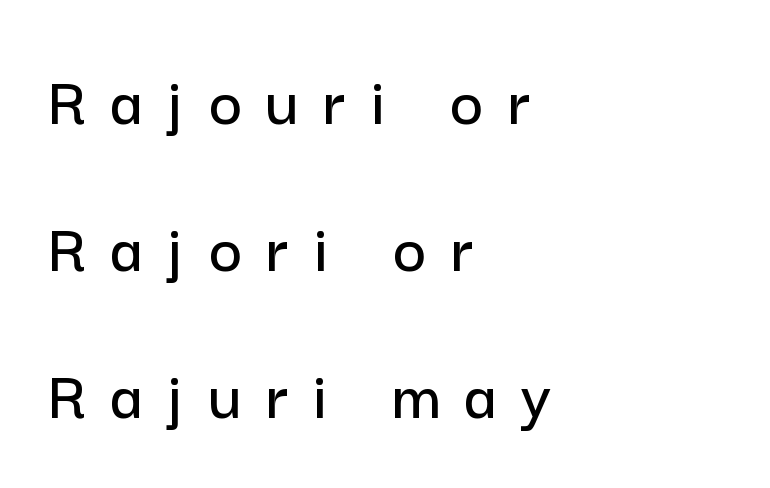
{"serif": "no", "italic": "no", "width": "normal", "stroke_contrast": "low", "x_height": "medium", "monospaced": "no", "underline": "no", "align": "left", "line_spacing": "loose", "line_spacing_ratio": 2.07, "letter_spacing": "wide", "letter_spacing_em": 0.35, "glyph_px": 71}
